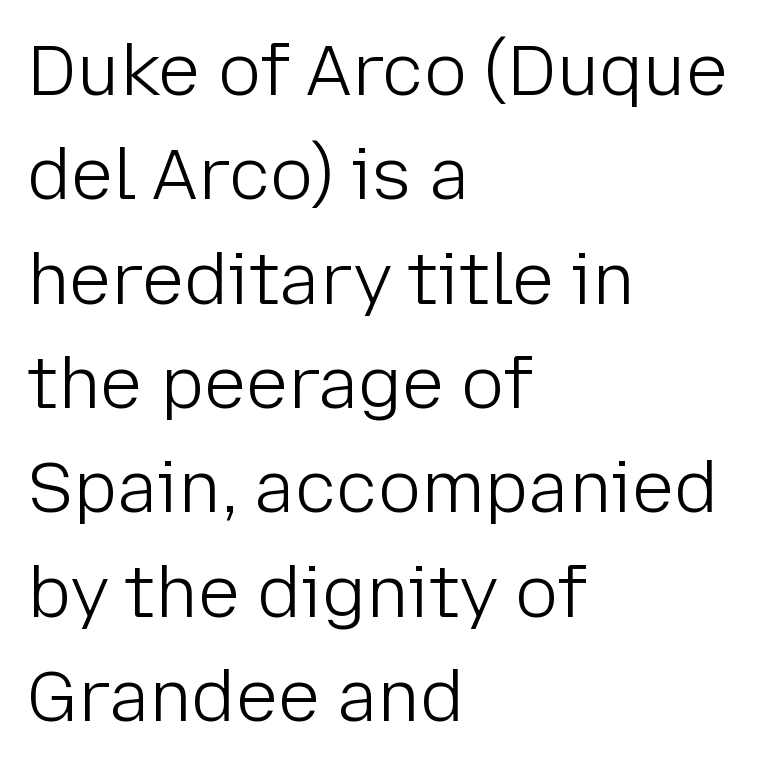
Type without underlining. All the whitespace from short lines collects on the right. This sample keeps an unexceptional amount of space between lines. This rendering employs a face without finishing strokes, i.e., a sans-serif. Is the stroke heavy? The answer is a plain regular-or-lighter. Think of a printed novel: that variable character pitch is what you see here.
